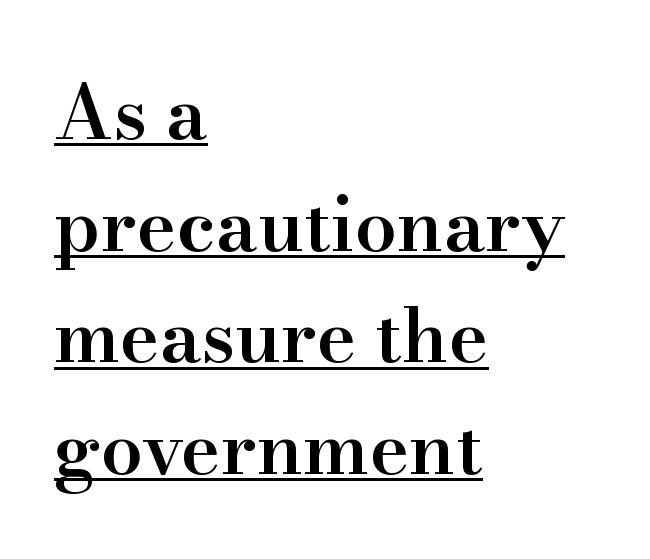
Q: Is the text bold? A: Semi-bold.
Q: Is the text italic (slanted)? A: No, it is upright.
Q: Is the typeface a serif or a sans-serif typeface? A: Serif.
Q: Is the text underlined? A: Yes.
Q: How is the paragraph aligned? A: Left-aligned.
Q: Is the spacing between letters normal or unusually wide? A: Normal.
Q: Is the spacing between lines tight, normal or loose? A: Normal.
Q: Width (condensed, normal, or wide)? A: Normal.
Q: Stroke contrast? A: High.
Q: x-height? A: Small.
Q: Monospaced? A: No.
